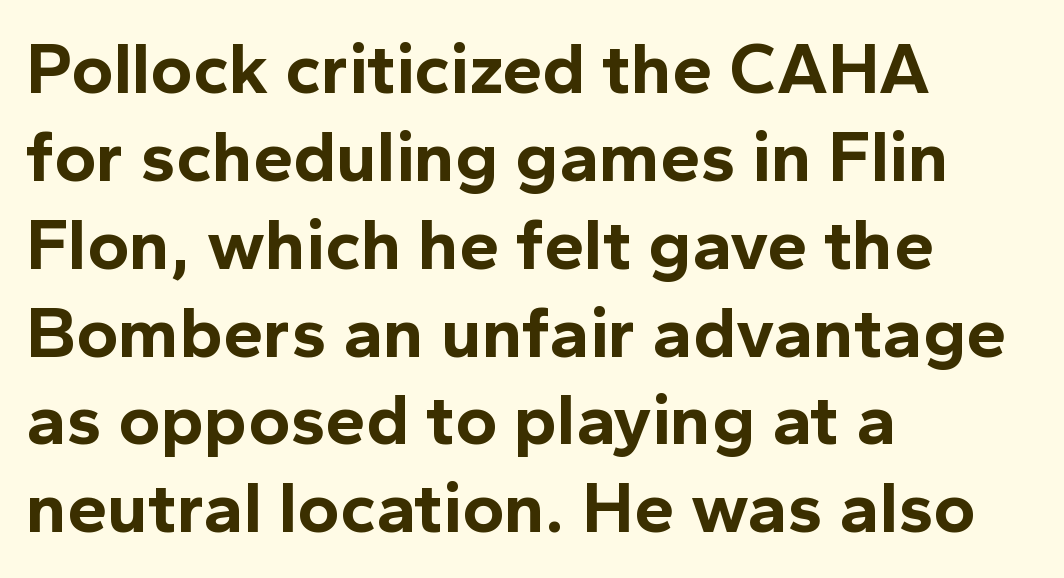
The rendering uses natural spacing where letterforms have individual widths. Does the copy run flush right? No — it runs flush left. The face used here is rendered with its standard letterfit. The glyphs have the mass of a bold cut. In terms of posture, this sample is upright.
